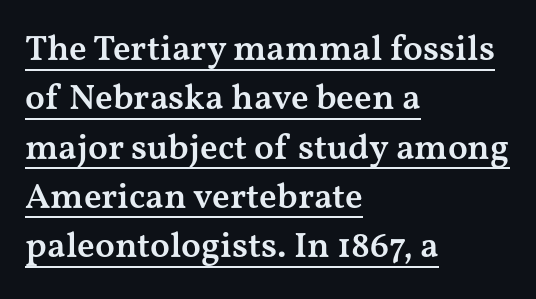
Here the designer chose a conventional face with non-uniform glyph widths. The passage shown stacks its lines at a standard gap. The line texture is even and compact thanks to regular tracking. Posture: upright roman. The face used here is seriffed, in the tradition of book romans.
